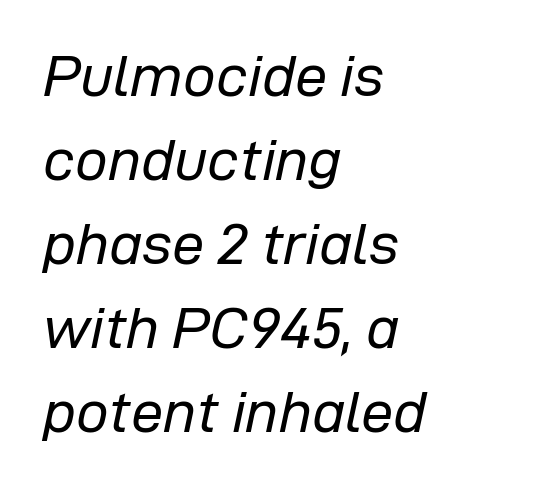
Check the space under the baseline: it is left empty. No extra ink here — the face is not bold. There's an unmistakable incline to the writing here. Regarding leading, the lines here are spaced in the standard way. Short and long lines alike share a common starting point at left. Each letter keeps its own natural width here, so spacing adapts to shape.
